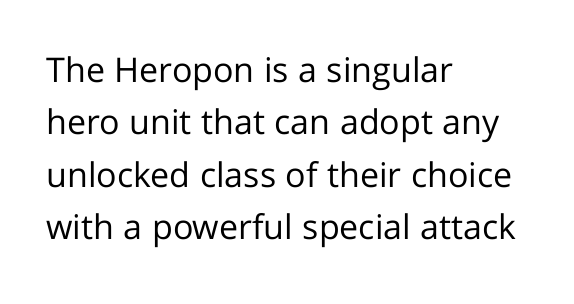
Does the type have serifs? No, each stem ends abruptly. The face used here is proportionally spaced, like ordinary book or web type. Summary of weight: not heavy and not bold. The passage is arranged the way most books set body copy — flush left. The vertical gap from one line to the next is medium.
